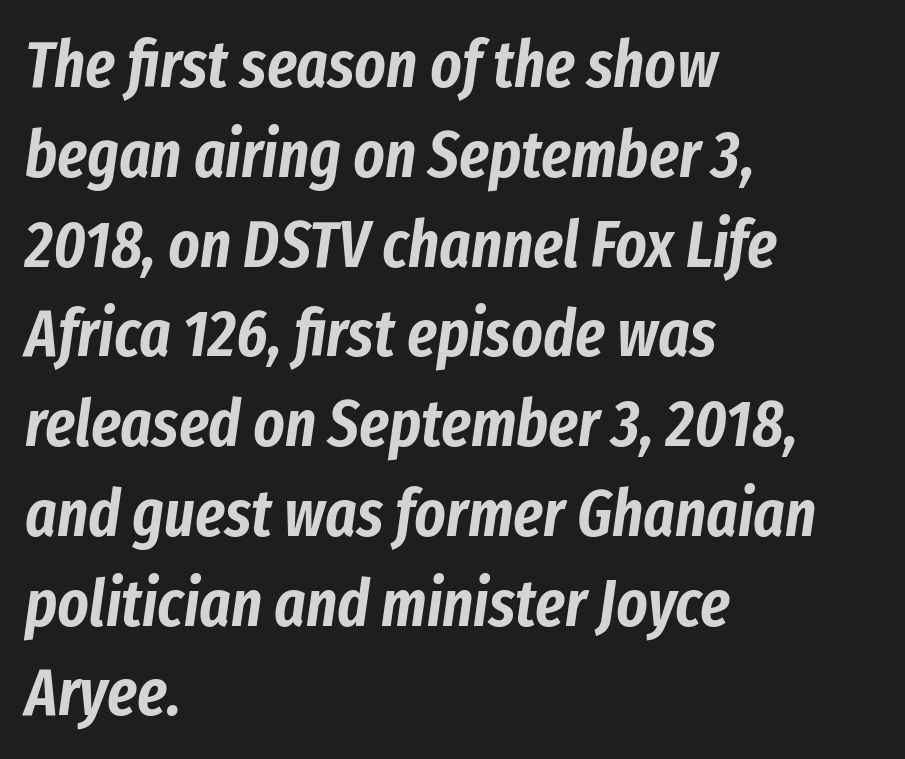
{"italic": "yes", "lean": "right", "slant_degrees": 8, "width": "condensed", "stroke_contrast": "low", "x_height": "medium", "monospaced": "no", "underline": "no", "align": "left", "line_spacing": "normal", "line_spacing_ratio": 1.36, "letter_spacing": "normal", "letter_spacing_em": 0.0, "glyph_px": 66}
